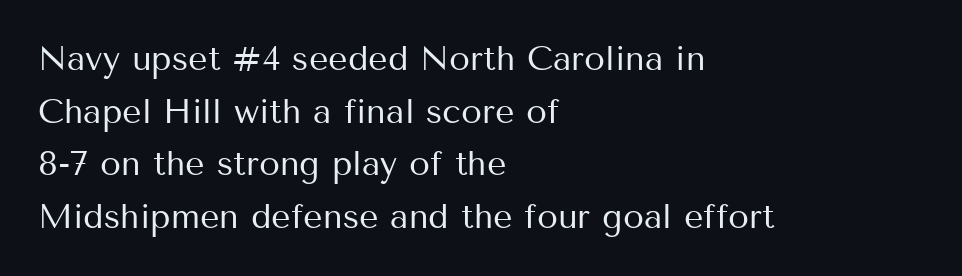
{"serif": "no", "italic": "no", "bold": "no", "weight": "regular", "width": "normal", "stroke_contrast": "medium", "x_height": "medium", "monospaced": "no", "underline": "no", "align": "left", "line_spacing": "normal", "line_spacing_ratio": 1.55, "letter_spacing": "normal", "letter_spacing_em": 0.0, "glyph_px": 34}
